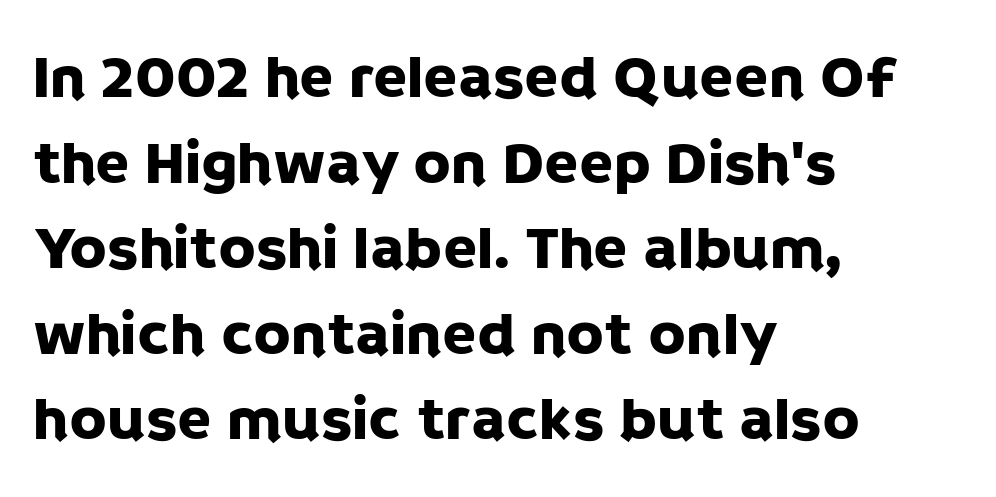
Q: Is the text italic (slanted)? A: No, it is upright.
Q: Is the typeface a serif or a sans-serif typeface? A: Sans-serif.
Q: Is the text underlined? A: No.
Q: How is the paragraph aligned? A: Left-aligned.
Q: Is the spacing between letters normal or unusually wide? A: Normal.
Q: Is the spacing between lines tight, normal or loose? A: Normal.
Q: Width (condensed, normal, or wide)? A: Normal.
Q: Stroke contrast? A: Low.
Q: x-height? A: Large.
Q: Monospaced? A: No.
